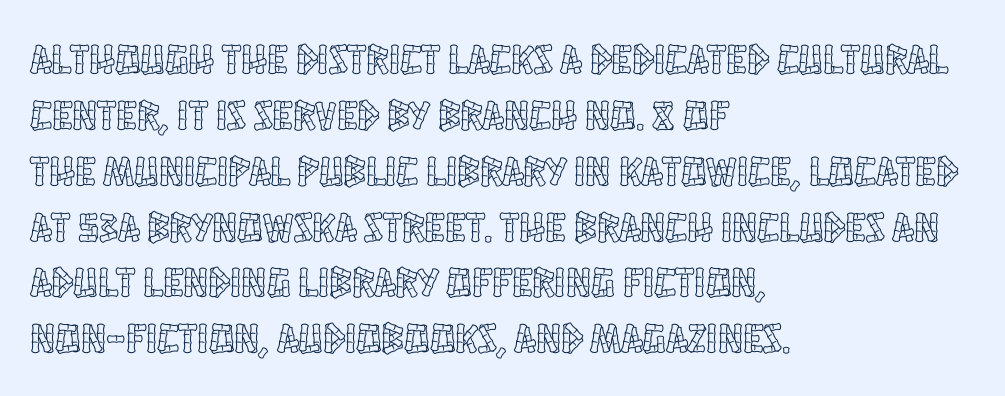
If you drew a ruler down the left edge, every line would touch it. Vertically, the passage feels balanced, rows spaced as you'd expect. Words float on clear page, feet unadorned. This sample has the flowing, uneven cadence of proportional lettering. Here the glyphs are tracked normally, forming tight word shapes.
